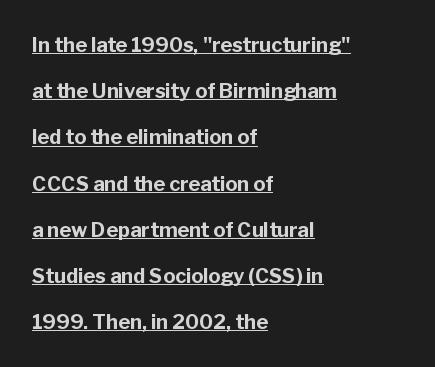
Q: Is the text bold? A: Yes.
Q: Is the text italic (slanted)? A: No, it is upright.
Q: Is the text underlined? A: Yes.
Q: How is the paragraph aligned? A: Left-aligned.
Q: Is the spacing between letters normal or unusually wide? A: Normal.
Q: Is the spacing between lines tight, normal or loose? A: Loose.
